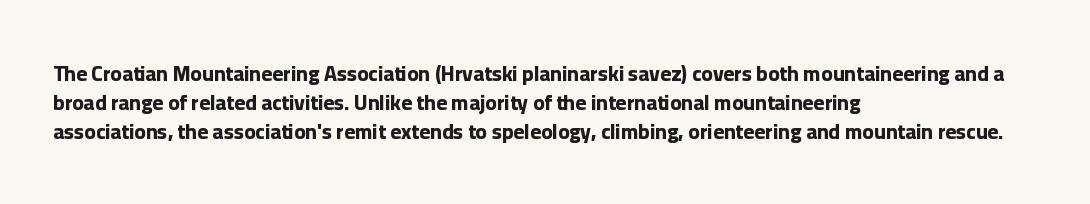
The image shows 21 px bold type, upright; set left-aligned, normal line spacing (1.38x), normal letter spacing, not underlined.
